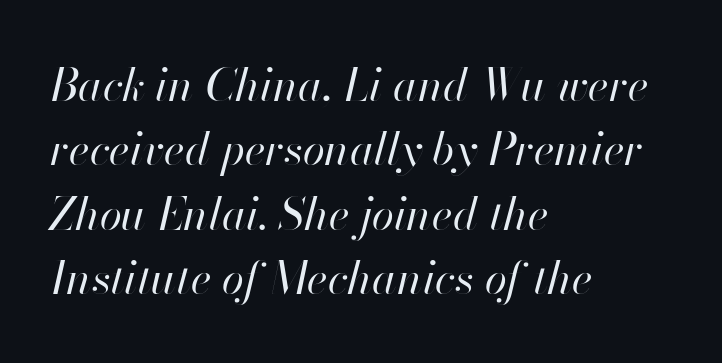
The image shows 45 px regular-weight type, italic (leaning right); set left-aligned, normal line spacing (1.43x), normal letter spacing, not underlined; high stroke contrast and a small x-height.
